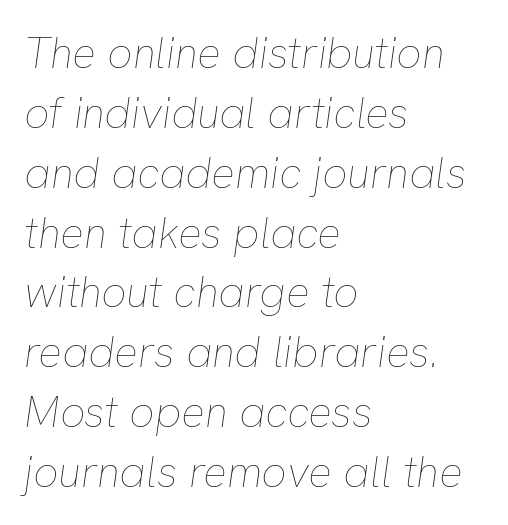
{"italic": "yes", "lean": "right", "slant_degrees": 8, "bold": "no", "weight": "thin", "width": "normal", "stroke_contrast": "low", "x_height": "medium", "monospaced": "no", "underline": "no", "align": "left", "line_spacing": "normal", "line_spacing_ratio": 1.36, "letter_spacing": "normal", "letter_spacing_em": 0.0, "glyph_px": 44}
